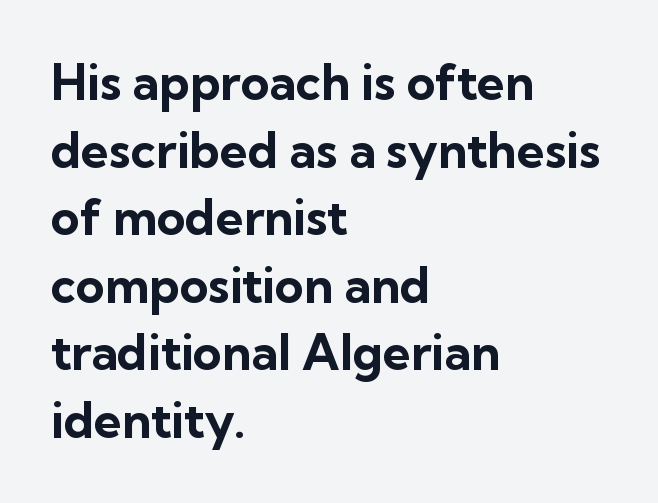
Only glyphs here, with clear space below each row. A typesetter would label this face a sans. This sample uses an upright cut, with every glyph sitting square on the baseline. Inter-character spacing is left at the font's built-in metrics.
